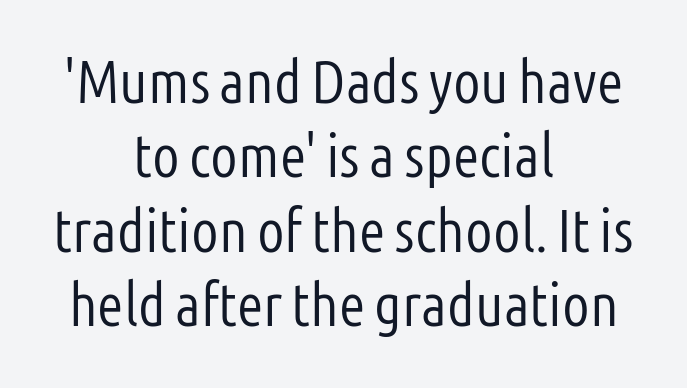
{"serif": "no", "italic": "no", "bold": "no", "weight": "light", "width": "condensed", "stroke_contrast": "low", "x_height": "medium", "monospaced": "no", "underline": "no", "align": "center", "line_spacing_ratio": 1.22, "letter_spacing": "normal", "letter_spacing_em": 0.0, "glyph_px": 61}
